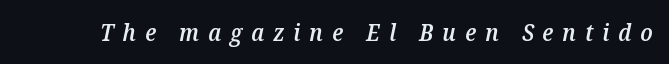
Q: Is the text bold? A: Semi-bold.
Q: Is the text italic (slanted)? A: Yes, it leans right by about 12 degrees.
Q: Is the text underlined? A: No.
Q: Is the spacing between letters normal or unusually wide? A: Unusually wide.
